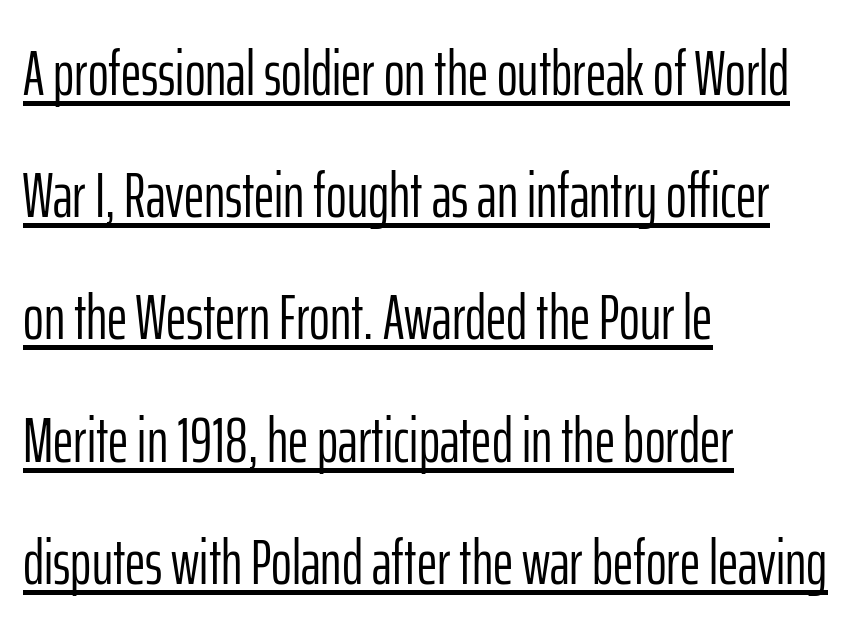
A classic flush-left, rag-right setting is used for this passage. Think of a printed novel: that variable character pitch is what you see here. The face used here is rendered with its standard letterfit. Vertical stems look standard width or narrower in stroke. The lines are spread far apart with generous leading.
